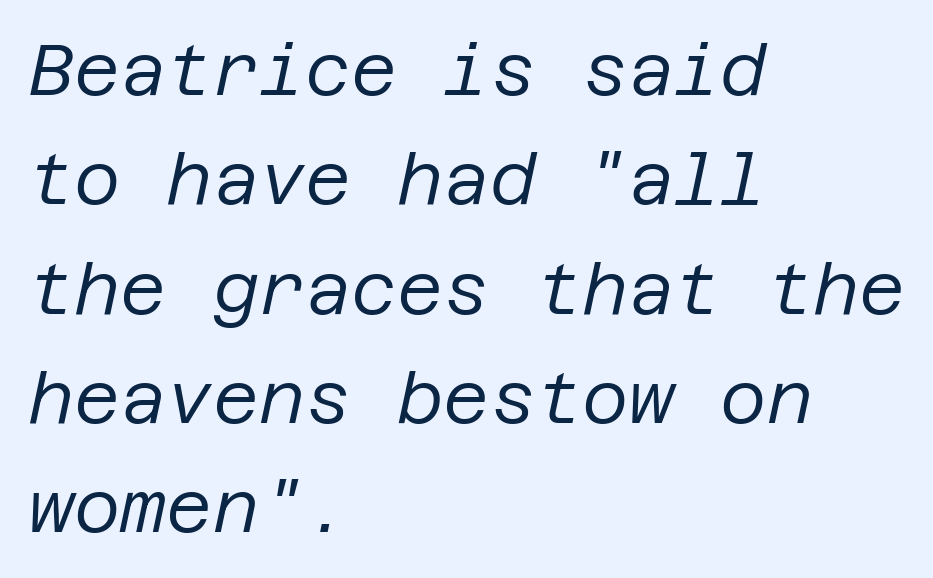
Q: Is the text bold? A: No.
Q: Is the text italic (slanted)? A: Yes, it leans right by about 12 degrees.
Q: Is the text underlined? A: No.
Q: How is the paragraph aligned? A: Left-aligned.
Q: Is the spacing between letters normal or unusually wide? A: Normal.
Q: Is the spacing between lines tight, normal or loose? A: Normal.
Q: Width (condensed, normal, or wide)? A: Normal.
Q: Stroke contrast? A: Low.
Q: x-height? A: Large.
